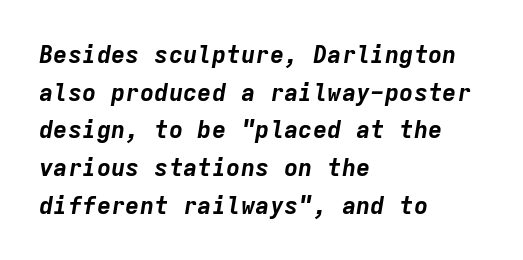
{"italic": "yes", "lean": "right", "slant_degrees": 9, "bold": "yes", "underline": "no", "align": "left", "line_spacing": "normal", "line_spacing_ratio": 1.57, "letter_spacing": "normal", "letter_spacing_em": 0.0, "glyph_px": 24}
